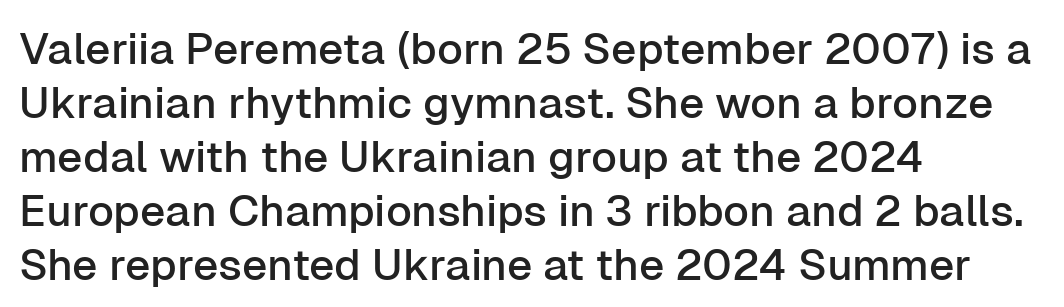
Q: Is the text italic (slanted)? A: No, it is upright.
Q: Is the typeface a serif or a sans-serif typeface? A: Sans-serif.
Q: Is the text underlined? A: No.
Q: How is the paragraph aligned? A: Left-aligned.
Q: Is the spacing between letters normal or unusually wide? A: Normal.
Q: Width (condensed, normal, or wide)? A: Normal.
Q: Stroke contrast? A: Low.
Q: x-height? A: Medium.
Q: Monospaced? A: No.
